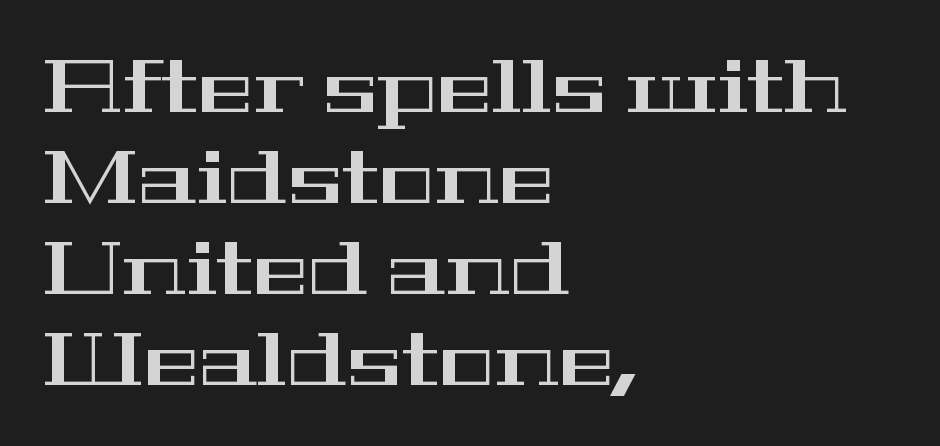
Unlike a clean sans, this face finishes its strokes with serifs. Is the block centered? No — it sits flush against the left margin. Think of a printed novel: that variable character pitch is what you see here. Nope, not italic — everything's standing straight. This rendering leaves character spacing at its baseline value.
